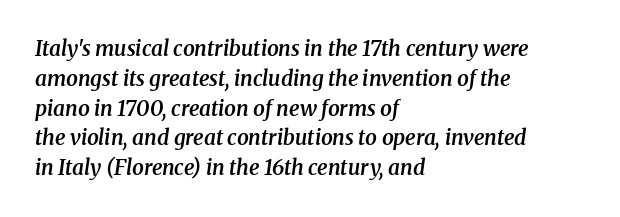
Notice how the passage keeps a crisp vertical edge on the left only. Spacing between characters is what you'd get straight out of the box. These lines were composed using italics. Successive baselines arrive at the customary interval. The typesetting leans somewhat heavy: a semibold. Quick note: underline off.
